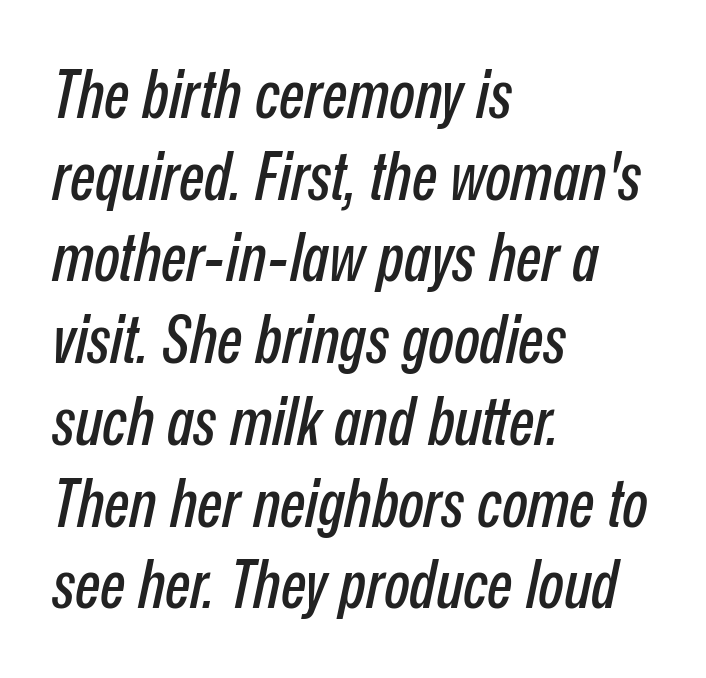
The image shows 67 px condensed type, italic (leaning right); set left-aligned, line spacing 1.22x, normal letter spacing, not underlined; low stroke contrast and a medium x-height.
